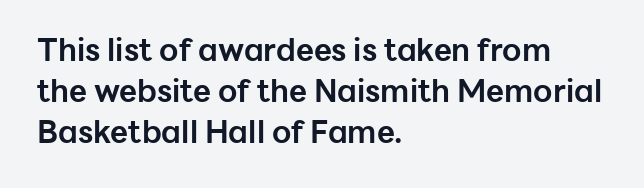
The image shows 31 px bold sans-serif type, upright; set left-aligned, normal line spacing (1.32x), normal letter spacing, not underlined; low stroke contrast and a medium x-height.
